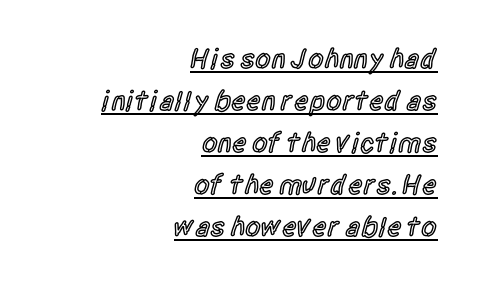
Descenders here cross a horizontal rule under the line. Is this a fixed-width face? No — the glyphs have proportional, varying widths. Serif or sans? Sans — the stroke terminals are bare.
